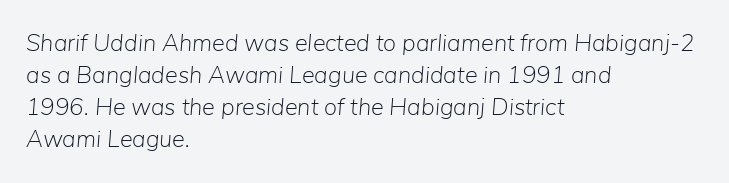
You could call the tracking neutral — neither tight nor loose. Notice how the passage keeps a crisp vertical edge on the left only. Each row of text sits above clean, open space. The letters look calm and open, with moderate or lighter stems. Students, observe: this is what conventionally led text looks like. The axis of the letterforms is tilted away from vertical.
